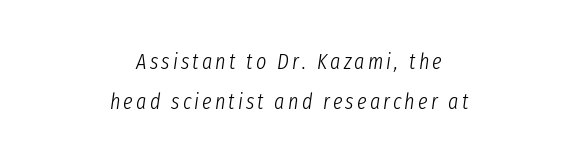
Q: Is the text bold? A: No.
Q: Is the text italic (slanted)? A: Yes, it leans right by about 8 degrees.
Q: Is the text underlined? A: No.
Q: How is the paragraph aligned? A: Centered.
